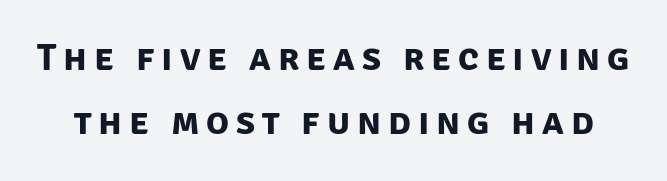
Looks like regular typesetting: each glyph gets only the width it needs. Regular leading. The text was rendered using a sans face with plain stroke endings. Typographic density is high because the face is bold. Descenders are the only things crossing below the line.
